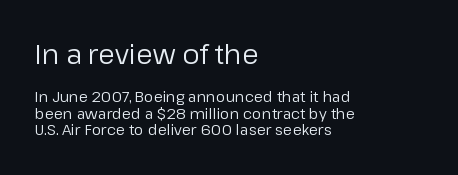
The image shows 27 px text type, upright; set left-aligned, tight line spacing (1.07x), normal letter spacing, not underlined; the first (top) block is 1.8x larger.
